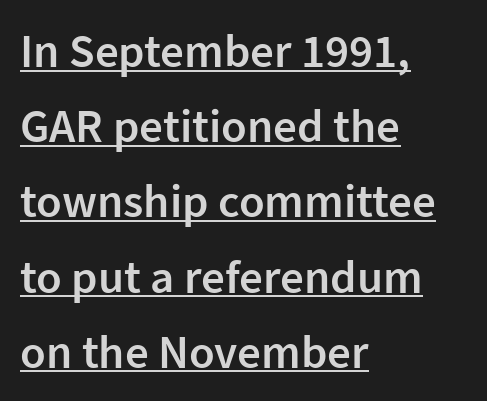
The image shows 47 px semibold sans-serif type, upright; set left-aligned, normal line spacing (1.6x), normal letter spacing, underlined; low stroke contrast and a medium x-height.
